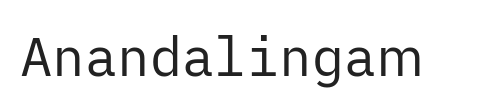
Q: Is the text bold? A: No.
Q: Is the text italic (slanted)? A: No, it is upright.
Q: Is the typeface a serif or a sans-serif typeface? A: Sans-serif.
Q: Is the text underlined? A: No.
Q: Is the spacing between letters normal or unusually wide? A: Normal.
Q: Width (condensed, normal, or wide)? A: Normal.
Q: Stroke contrast? A: Low.
Q: x-height? A: Medium.
